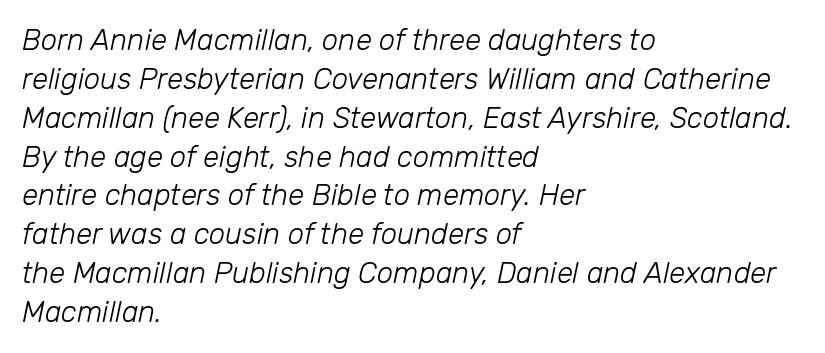
Evenly set lines give the paragraph a standard silhouette. An italicized treatment has been applied to the whole sample. Compared with typical body copy, the letter spacing here is the same. You could not count columns in this text — the font is proportionally spaced.
